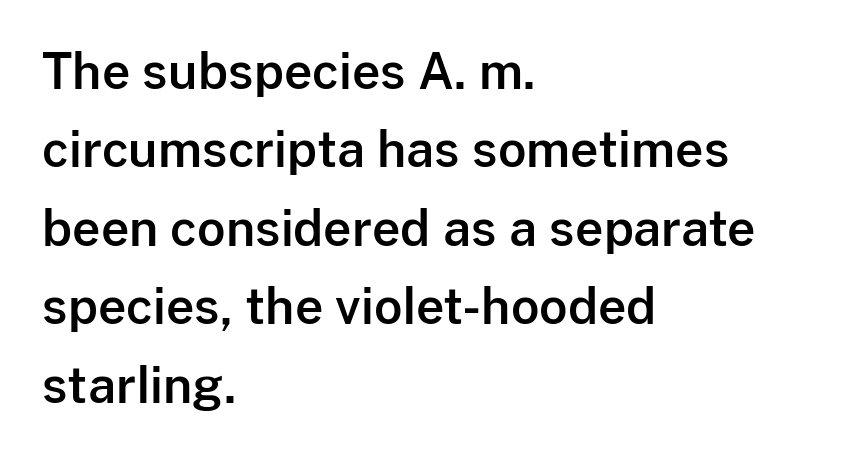
{"serif": "no", "italic": "no", "width": "normal", "stroke_contrast": "low", "x_height": "medium", "monospaced": "no", "underline": "no", "align": "left", "line_spacing": "normal", "line_spacing_ratio": 1.6, "letter_spacing": "normal", "letter_spacing_em": 0.0, "glyph_px": 49}
